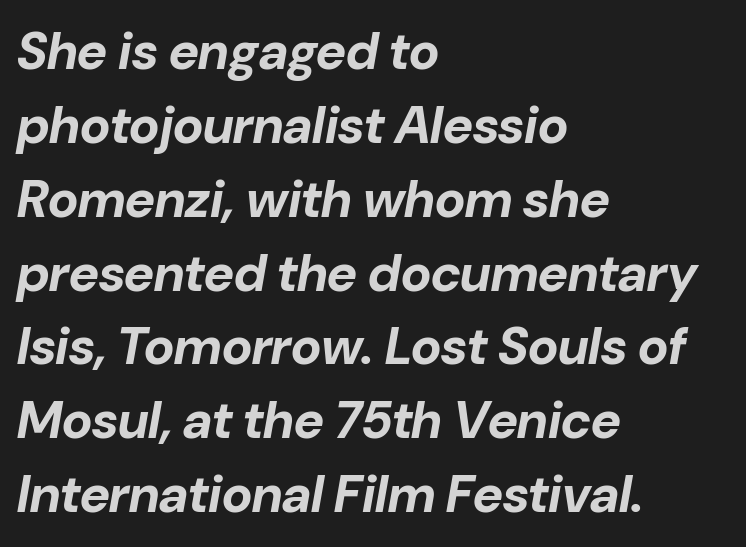
A typesetter would mark this as italic. Does the leading feel generous? No, just average. The face used here is proportionally spaced, like ordinary book or web type. Any mark beneath the type? The region is blank.
